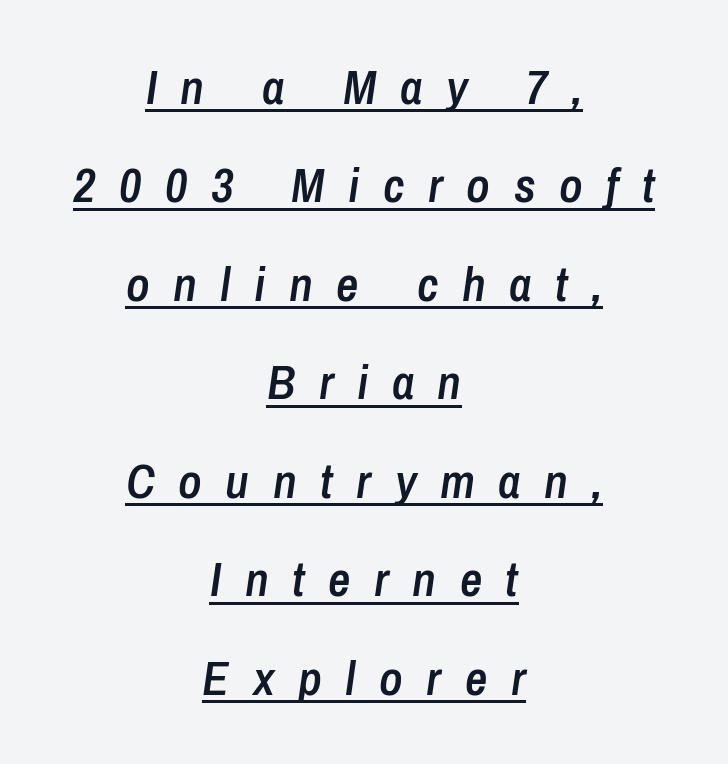
You could only call the tracking loose — the letters float apart. Alignment: centered. On the weight axis this lands at semibold, roughly 600. The face used here is proportionally spaced, like ordinary book or web type. What's the leading like? Stretched, with rows far apart.
